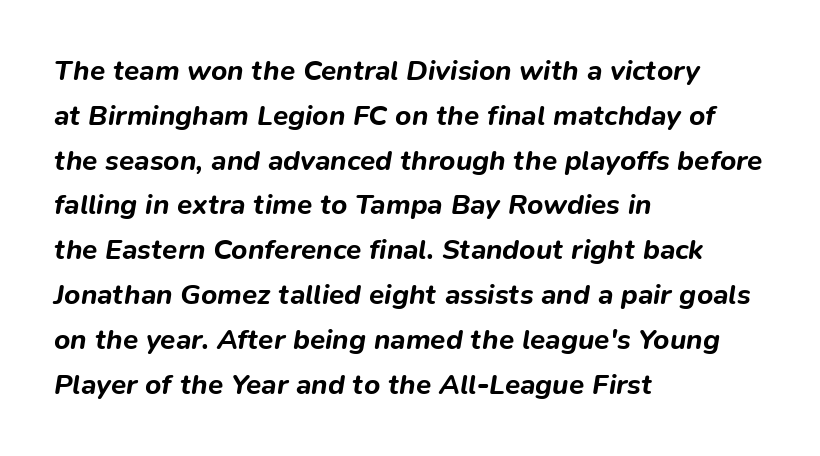
{"italic": "yes", "lean": "right", "slant_degrees": 9, "bold": "yes", "weight": "bold", "width": "normal", "stroke_contrast": "low", "x_height": "medium", "monospaced": "no", "underline": "no", "align": "left", "line_spacing": "normal", "line_spacing_ratio": 1.6, "letter_spacing": "normal", "letter_spacing_em": 0.0, "glyph_px": 28}
